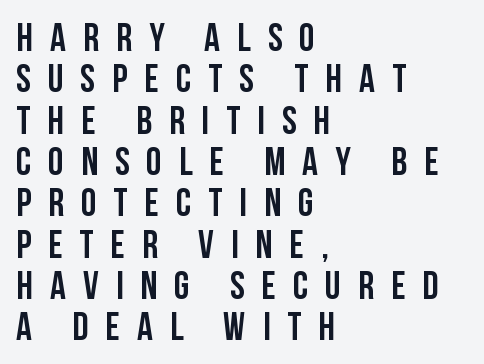
Observe the absence of serifs on each vertical stroke in this sample. Do the letters lean? They stand straight. Someone cranked the tracking dial way up on this one. Character widths vary here, with narrow letters taking less room than wide ones. These lines stack with their left ends in a neat column.
